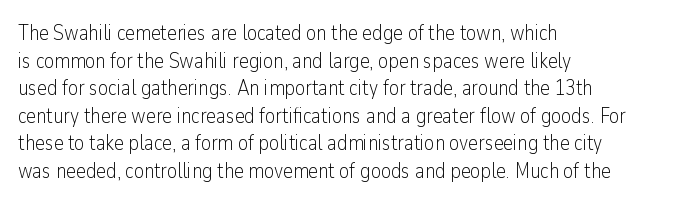
The image shows 21 px text type, upright; set left-aligned, normal line spacing (1.31x), normal letter spacing, not underlined.
